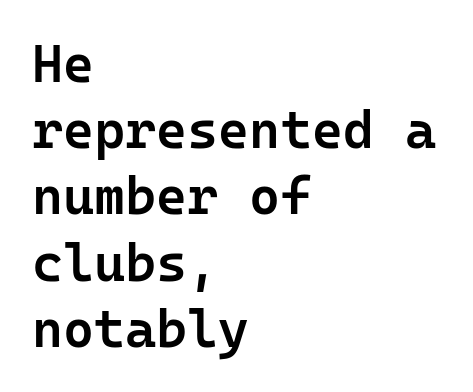
Q: Is the text bold? A: Semi-bold.
Q: Is the text italic (slanted)? A: No, it is upright.
Q: Is the typeface a serif or a sans-serif typeface? A: Sans-serif.
Q: Is the text underlined? A: No.
Q: How is the paragraph aligned? A: Left-aligned.
Q: Is the spacing between letters normal or unusually wide? A: Normal.
Q: Is the spacing between lines tight, normal or loose? A: Normal.
Q: Width (condensed, normal, or wide)? A: Normal.
Q: Stroke contrast? A: Low.
Q: x-height? A: Medium.
Q: Monospaced? A: Yes.
